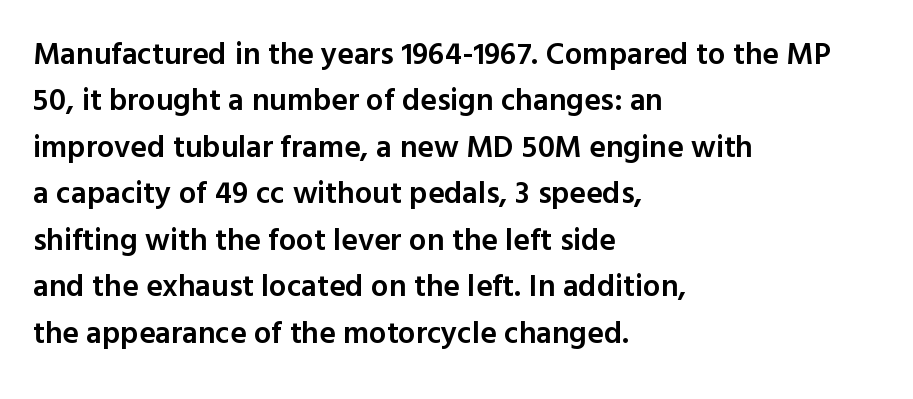
Q: Is the text bold? A: Semi-bold.
Q: Is the text italic (slanted)? A: No, it is upright.
Q: Is the typeface a serif or a sans-serif typeface? A: Sans-serif.
Q: Is the text underlined? A: No.
Q: How is the paragraph aligned? A: Left-aligned.
Q: Is the spacing between letters normal or unusually wide? A: Normal.
Q: Is the spacing between lines tight, normal or loose? A: Normal.
Q: Width (condensed, normal, or wide)? A: Normal.
Q: x-height? A: Medium.
Q: Monospaced? A: No.
